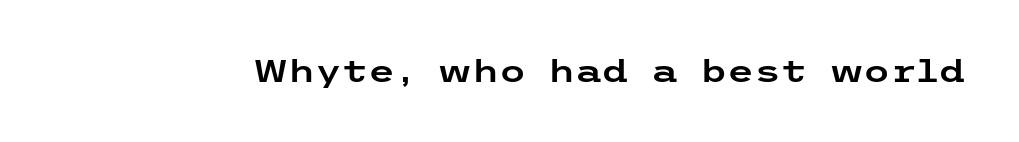
In terms of letterform style, serifs are entirely absent. Has an underline been added? It has not. Posture: upright roman. Letter spacing: default.
